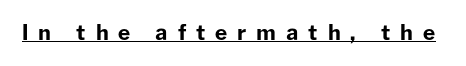
The image shows 21 px bold type, upright; set unusually wide letter spacing (+0.47 em), underlined.
